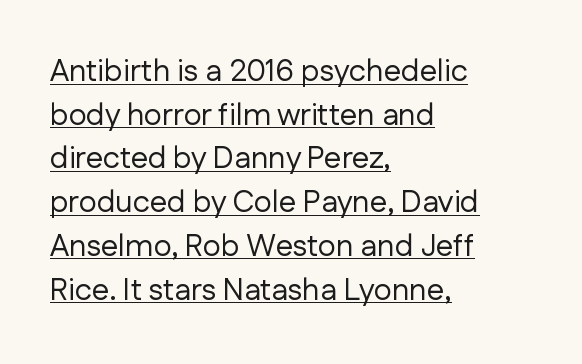
Q: Is the text bold? A: No.
Q: Is the text italic (slanted)? A: No, it is upright.
Q: Is the typeface a serif or a sans-serif typeface? A: Sans-serif.
Q: Is the text underlined? A: Yes.
Q: How is the paragraph aligned? A: Left-aligned.
Q: Is the spacing between letters normal or unusually wide? A: Normal.
Q: Is the spacing between lines tight, normal or loose? A: Normal.
Q: Width (condensed, normal, or wide)? A: Normal.
Q: Stroke contrast? A: Low.
Q: x-height? A: Medium.
Q: Monospaced? A: No.
